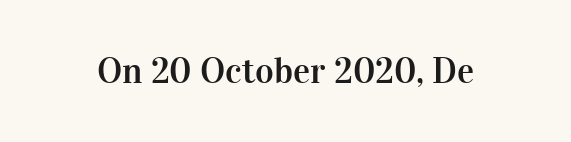
In terms of posture, this sample is upright. Varying glyph widths throughout — classic text-font behaviour. The space directly below the letters is spotless. This sample uses plain, unmodified letter spacing. These lines are composed in type with serifs.
